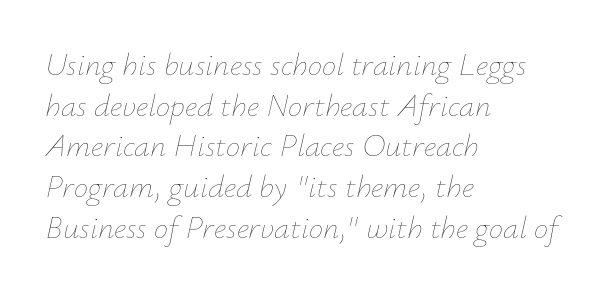
{"italic": "yes", "lean": "right", "slant_degrees": 12, "bold": "no", "weight": "thin", "width": "normal", "stroke_contrast": "low", "x_height": "small", "monospaced": "no", "underline": "no", "align": "left", "line_spacing": "normal", "line_spacing_ratio": 1.27, "letter_spacing": "normal", "letter_spacing_em": 0.0, "glyph_px": 32}
